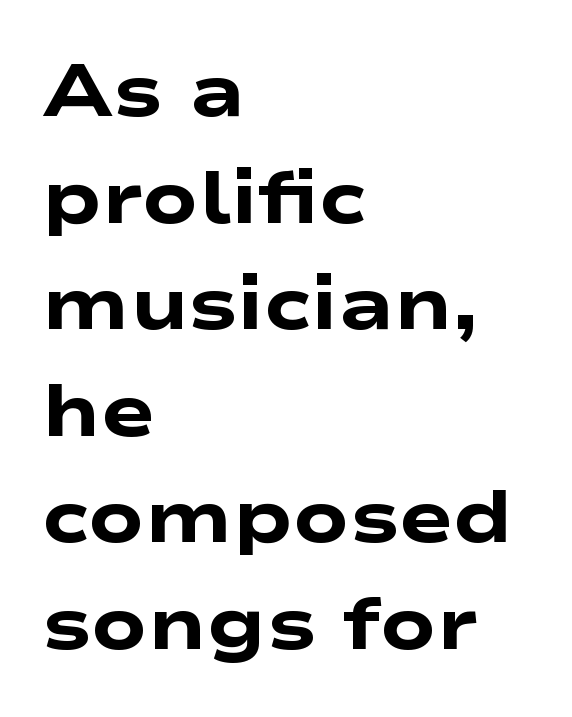
Q: Is the text bold? A: Yes.
Q: Is the typeface a serif or a sans-serif typeface? A: Sans-serif.
Q: Is the text underlined? A: No.
Q: How is the paragraph aligned? A: Left-aligned.
Q: Is the spacing between letters normal or unusually wide? A: Normal.
Q: Is the spacing between lines tight, normal or loose? A: Normal.
Q: Width (condensed, normal, or wide)? A: Wide.
Q: Stroke contrast? A: Low.
Q: x-height? A: Medium.
Q: Monospaced? A: No.
